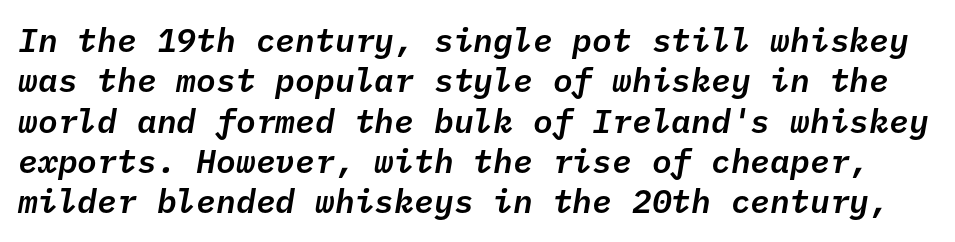
{"italic": "yes", "lean": "right", "slant_degrees": 10, "width": "normal", "stroke_contrast": "low", "x_height": "medium", "monospaced": "yes", "underline": "no", "line_spacing_ratio": 1.22, "letter_spacing": "normal", "letter_spacing_em": 0.0, "glyph_px": 33}
